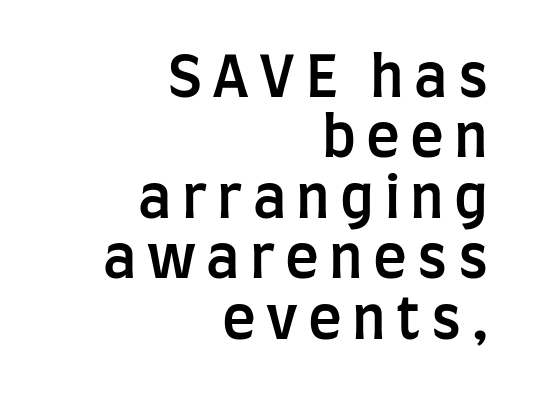
The image shows 57 px semibold, condensed sans-serif type, upright; set right-aligned, tight line spacing (1.06x), not underlined; low stroke contrast and a large x-height.
